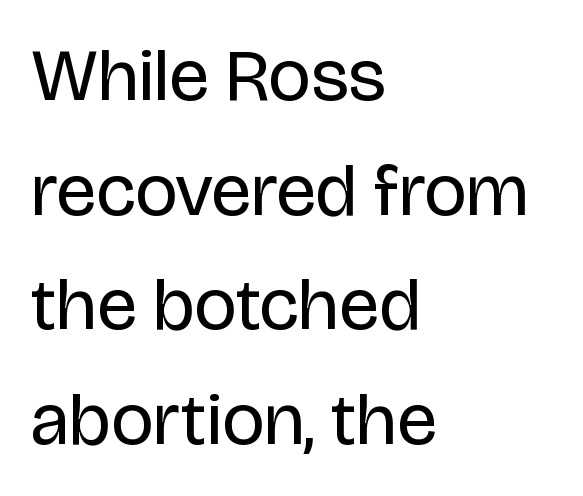
Q: Is the text bold? A: No.
Q: Is the text italic (slanted)? A: No, it is upright.
Q: Is the typeface a serif or a sans-serif typeface? A: Sans-serif.
Q: Is the text underlined? A: No.
Q: How is the paragraph aligned? A: Left-aligned.
Q: Is the spacing between letters normal or unusually wide? A: Normal.
Q: Is the spacing between lines tight, normal or loose? A: Normal.
Q: Width (condensed, normal, or wide)? A: Normal.
Q: Stroke contrast? A: Low.
Q: x-height? A: Large.
Q: Monospaced? A: No.
